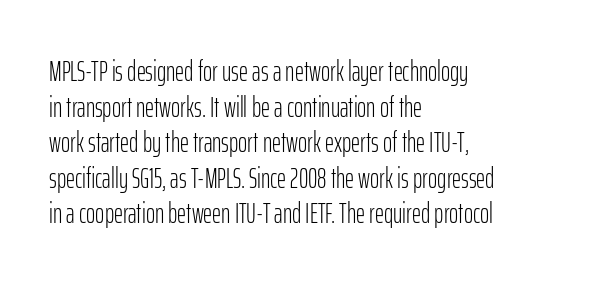
{"serif": "no", "italic": "no", "bold": "no", "weight": "light", "width": "condensed", "stroke_contrast": "low", "x_height": "medium", "monospaced": "no", "underline": "no", "align": "left", "line_spacing": "normal", "line_spacing_ratio": 1.27, "letter_spacing": "normal", "letter_spacing_em": 0.0, "glyph_px": 28}
